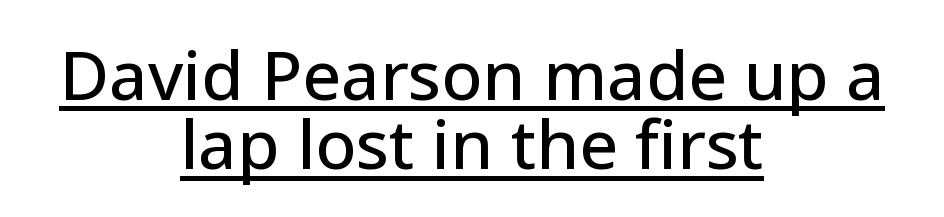
{"serif": "no", "italic": "no", "width": "normal", "stroke_contrast": "low", "x_height": "medium", "monospaced": "no", "underline": "yes", "align": "center", "line_spacing": "tight", "line_spacing_ratio": 1.02, "letter_spacing": "normal", "letter_spacing_em": 0.0, "glyph_px": 68}
